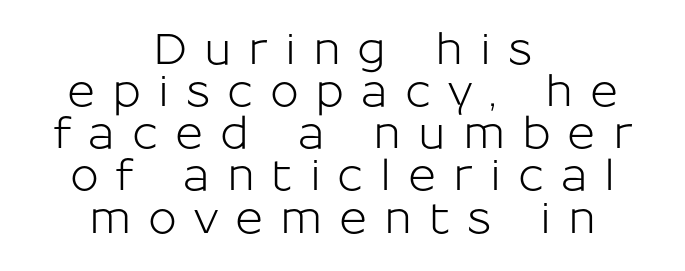
Q: Is the text italic (slanted)? A: No, it is upright.
Q: Is the typeface a serif or a sans-serif typeface? A: Sans-serif.
Q: Is the text underlined? A: No.
Q: How is the paragraph aligned? A: Centered.
Q: Is the spacing between letters normal or unusually wide? A: Unusually wide.
Q: Is the spacing between lines tight, normal or loose? A: Tight.
Q: Width (condensed, normal, or wide)? A: Normal.
Q: Stroke contrast? A: Low.
Q: x-height? A: Medium.
Q: Monospaced? A: No.
